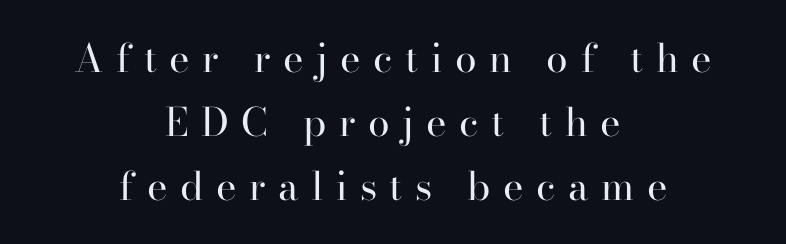
{"serif": "yes", "italic": "no", "bold": "no", "weight": "regular", "width": "normal", "stroke_contrast": "high", "x_height": "small", "monospaced": "no", "underline": "no", "align": "center", "line_spacing": "normal", "line_spacing_ratio": 1.64, "letter_spacing": "wide", "letter_spacing_em": 0.32, "glyph_px": 39}
